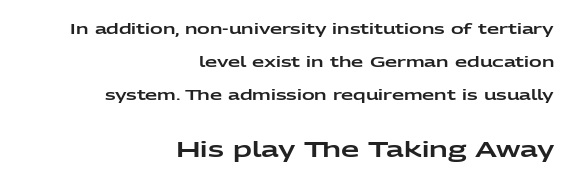
Q: Is the text italic (slanted)? A: No, it is upright.
Q: Is the text underlined? A: No.
Q: How is the paragraph aligned? A: Right-aligned.
Q: Is the spacing between letters normal or unusually wide? A: Normal.
Q: Is the spacing between lines tight, normal or loose? A: Loose.
Q: Which block of text is set in a larger size, the first (top) or the second (bottom)? A: The second (bottom) one.
